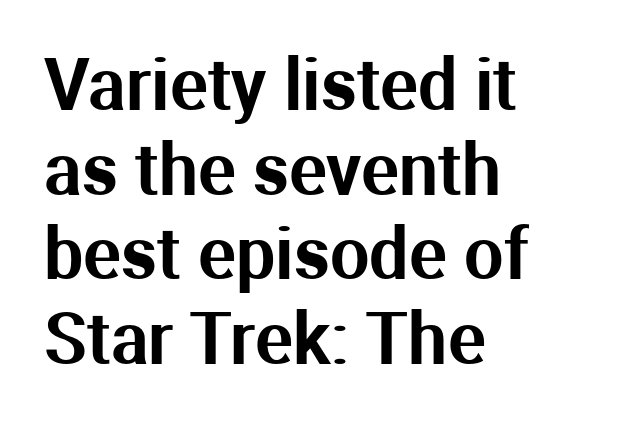
The image shows 70 px sans-serif type, upright; set left-aligned, line spacing 1.21x, normal letter spacing, not underlined; medium stroke contrast and a medium x-height.
